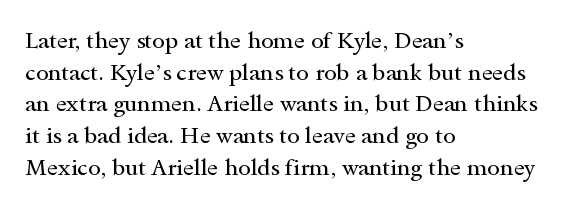
Q: Is the text bold? A: No.
Q: Is the text italic (slanted)? A: No, it is upright.
Q: Is the text underlined? A: No.
Q: How is the paragraph aligned? A: Left-aligned.
Q: Is the spacing between letters normal or unusually wide? A: Normal.
Q: Is the spacing between lines tight, normal or loose? A: Normal.
